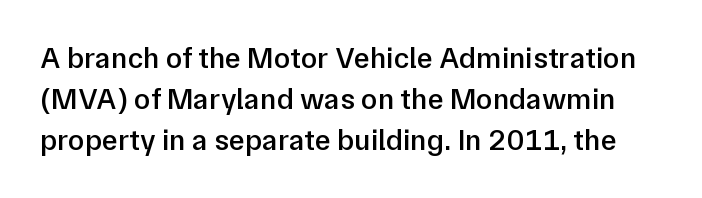
{"serif": "no", "italic": "no", "bold": "semi", "weight": "semibold", "width": "normal", "stroke_contrast": "low", "x_height": "medium", "monospaced": "no", "underline": "no", "line_spacing": "normal", "line_spacing_ratio": 1.36, "letter_spacing": "normal", "letter_spacing_em": 0.0, "glyph_px": 30}
